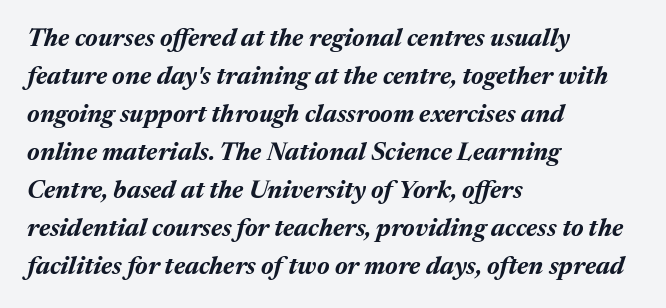
Q: Is the text bold? A: Yes.
Q: Is the text italic (slanted)? A: Yes, it leans right by about 17 degrees.
Q: Is the text underlined? A: No.
Q: How is the paragraph aligned? A: Left-aligned.
Q: Is the spacing between letters normal or unusually wide? A: Normal.
Q: Is the spacing between lines tight, normal or loose? A: Normal.
